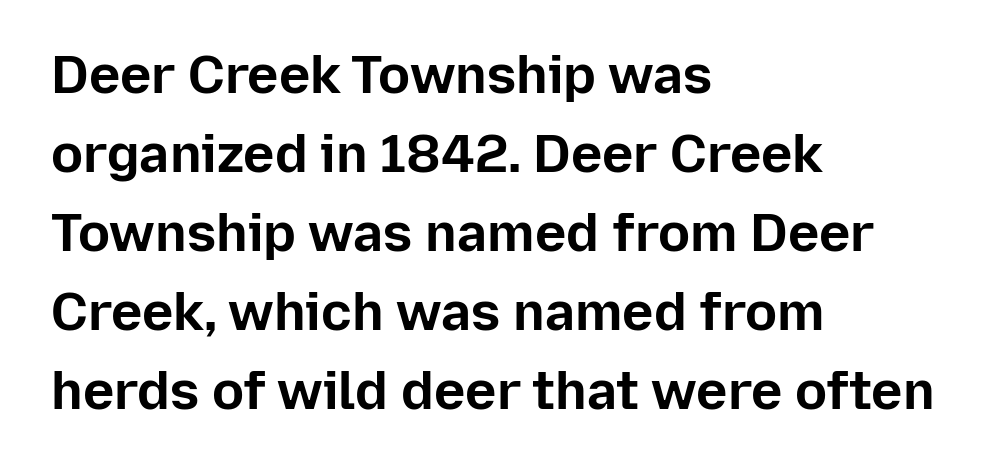
Q: Is the text bold? A: Yes.
Q: Is the text italic (slanted)? A: No, it is upright.
Q: Is the typeface a serif or a sans-serif typeface? A: Sans-serif.
Q: Is the text underlined? A: No.
Q: How is the paragraph aligned? A: Left-aligned.
Q: Is the spacing between letters normal or unusually wide? A: Normal.
Q: Is the spacing between lines tight, normal or loose? A: Normal.
Q: Width (condensed, normal, or wide)? A: Normal.
Q: Stroke contrast? A: Low.
Q: x-height? A: Medium.
Q: Monospaced? A: No.
